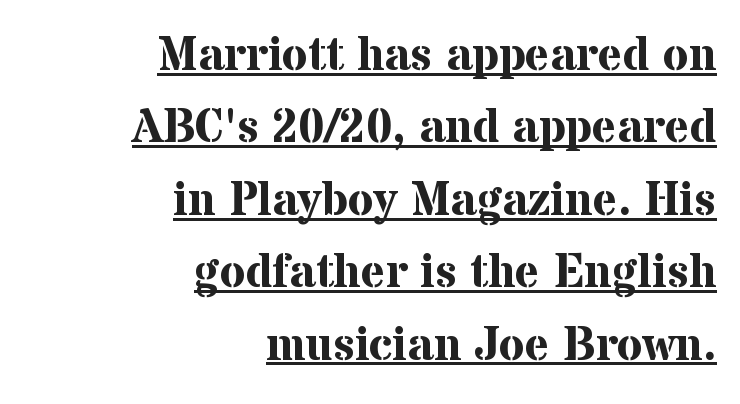
The lines sit at an ordinary, default distance from one another. Students, observe the line beneath the letters — that is underlining. No italicization has been applied; the sample stays upright. Leftover space on each line is placed entirely before the opening word.
